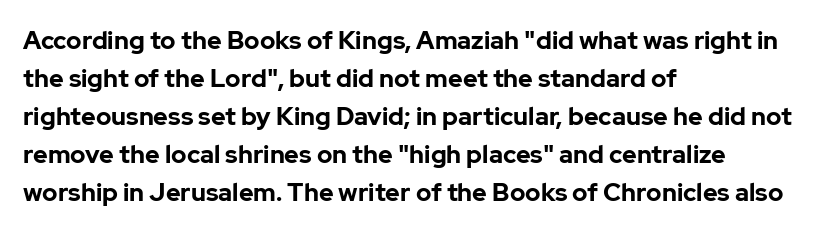
Q: Is the text bold? A: Yes.
Q: Is the text italic (slanted)? A: No, it is upright.
Q: Is the text underlined? A: No.
Q: How is the paragraph aligned? A: Left-aligned.
Q: Is the spacing between letters normal or unusually wide? A: Normal.
Q: Is the spacing between lines tight, normal or loose? A: Normal.
